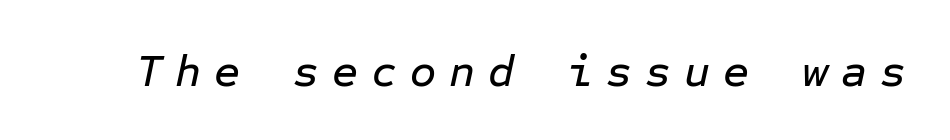
The image shows 45 px text type, italic (leaning right), monospaced; set unusually wide letter spacing (+0.29 em), not underlined; low stroke contrast and a medium x-height.
